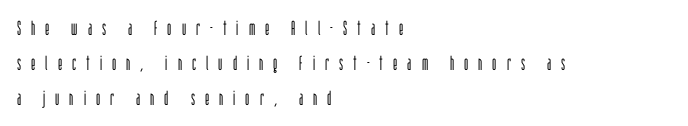
The image shows 20 px text type, upright; set left-aligned, line spacing 1.76x, unusually wide letter spacing (+0.5 em), not underlined.
